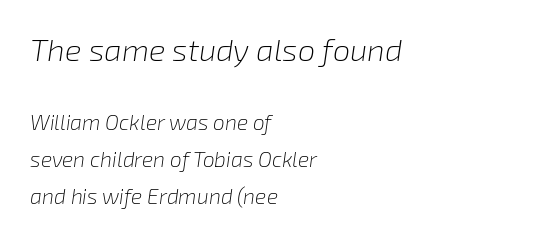
{"italic": "yes", "lean": "right", "slant_degrees": 8, "bold": "no", "weight": "light", "width": "normal", "stroke_contrast": "low", "x_height": "medium", "monospaced": "no", "underline": "no", "align": "left", "line_spacing_ratio": 1.75, "letter_spacing": "normal", "letter_spacing_em": 0.0, "larger_block": "first", "size_ratio": 1.48, "glyph_px": 31}
